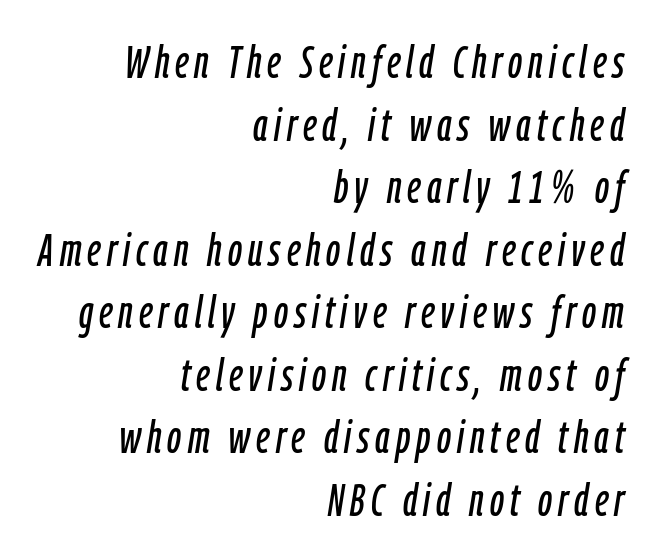
The image shows 46 px condensed type, italic (leaning right); set right-aligned, normal line spacing (1.36x), not underlined; low stroke contrast and a medium x-height.
